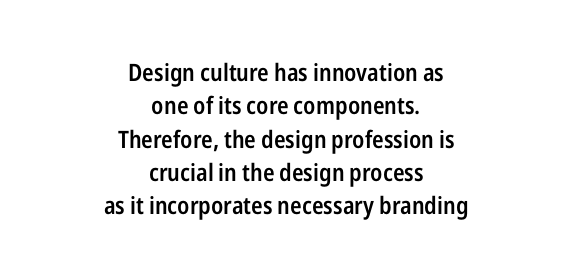
{"italic": "no", "bold": "semi", "underline": "no", "align": "center", "line_spacing": "normal", "line_spacing_ratio": 1.39, "letter_spacing": "normal", "letter_spacing_em": 0.0, "glyph_px": 24}
